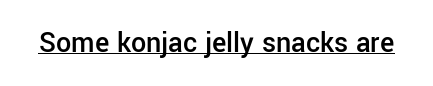
Q: Is the text bold? A: Semi-bold.
Q: Is the text italic (slanted)? A: No, it is upright.
Q: Is the typeface a serif or a sans-serif typeface? A: Sans-serif.
Q: Is the text underlined? A: Yes.
Q: Is the spacing between letters normal or unusually wide? A: Normal.
Q: Width (condensed, normal, or wide)? A: Normal.
Q: Stroke contrast? A: Low.
Q: x-height? A: Medium.
Q: Monospaced? A: No.
